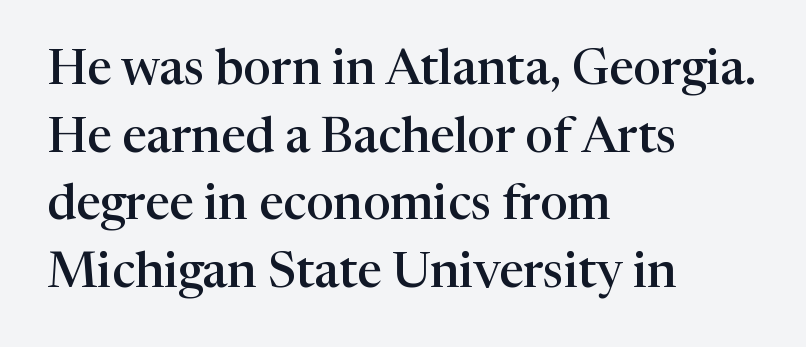
The image shows 49 px semibold serif type, upright; set left-aligned, normal line spacing (1.38x), normal letter spacing, not underlined; high stroke contrast and a medium x-height.
